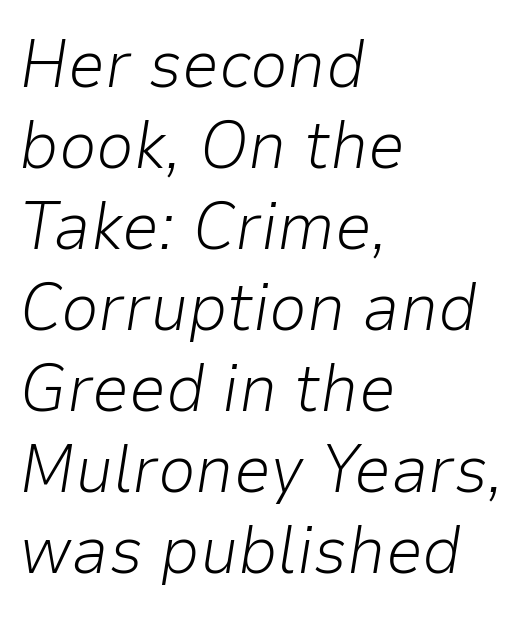
The image shows 67 px light type, italic (leaning right); set left-aligned, line spacing 1.21x, normal letter spacing, not underlined; low stroke contrast and a medium x-height.
